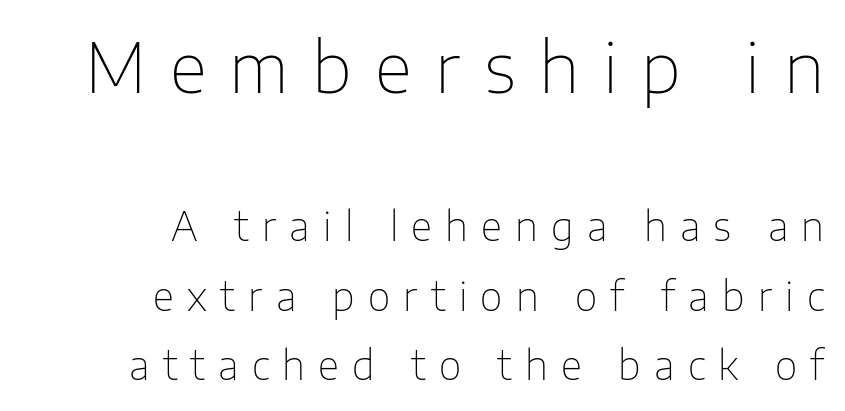
The image shows 69 px thin sans-serif type, upright; set right-aligned, line spacing 1.79x, unusually wide letter spacing (+0.34 em), not underlined; the first (top) block is 1.77x larger; low stroke contrast and a medium x-height.
